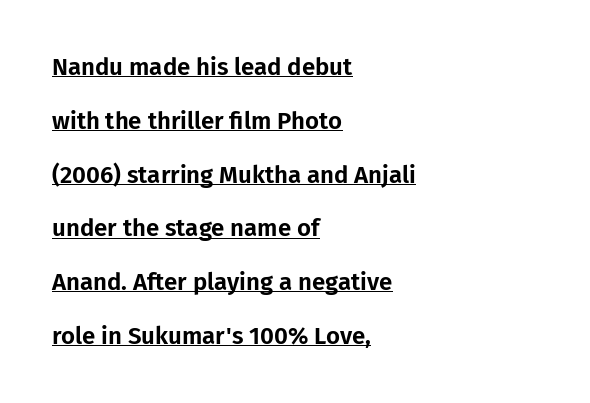
{"italic": "no", "underline": "yes", "align": "left", "line_spacing": "loose", "line_spacing_ratio": 2.24, "letter_spacing": "normal", "letter_spacing_em": 0.0, "glyph_px": 24}
